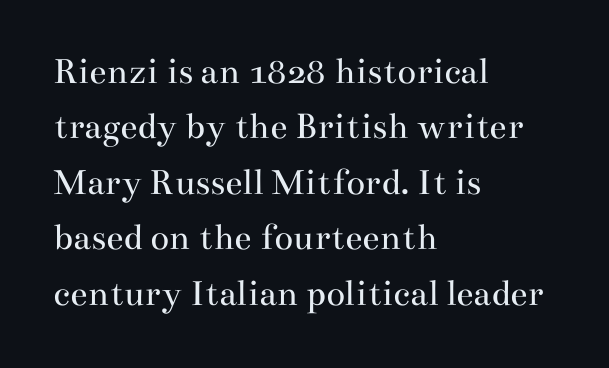
The image shows 39 px regular-weight, wide serif type, upright; set left-aligned, normal line spacing (1.42x), normal letter spacing, not underlined; medium stroke contrast and a small x-height.
